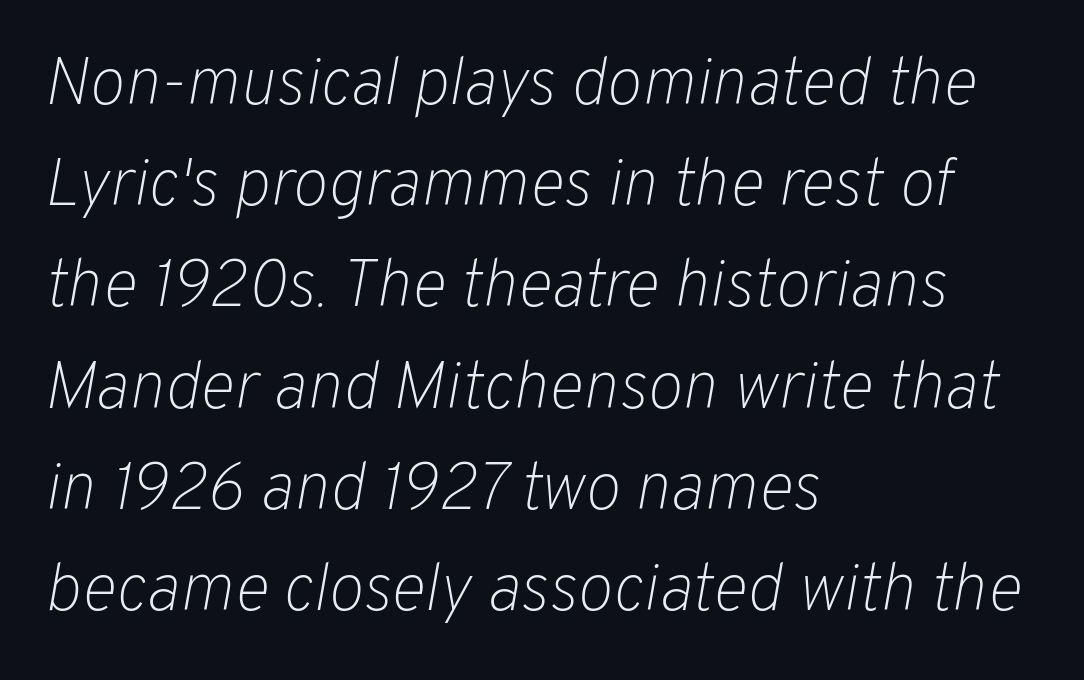
The image shows 67 px light type, italic (leaning right); set left-aligned, normal line spacing (1.51x), normal letter spacing, not underlined; low stroke contrast and a medium x-height.
